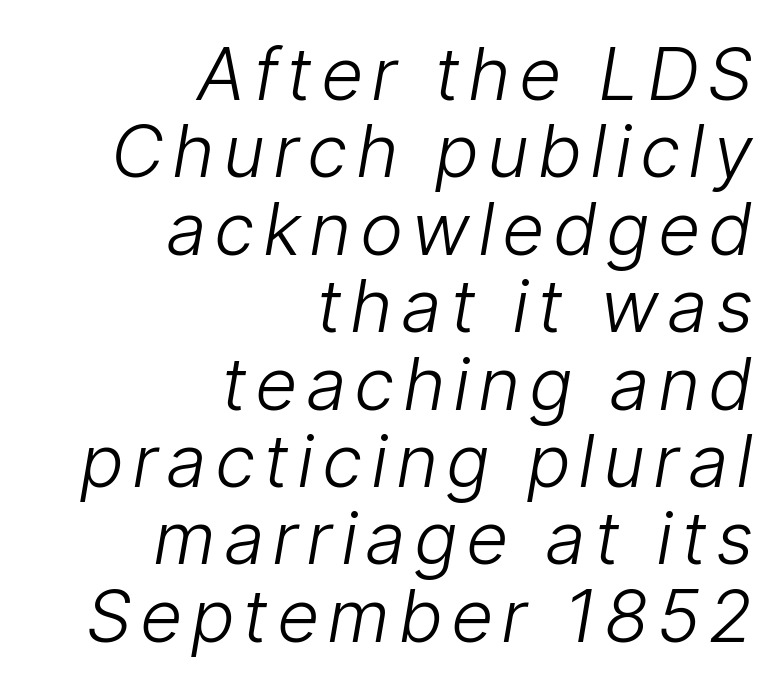
The image shows 73 px light sans-serif type; set right-aligned, tight line spacing (1.06x), not underlined; low stroke contrast and a medium x-height.
